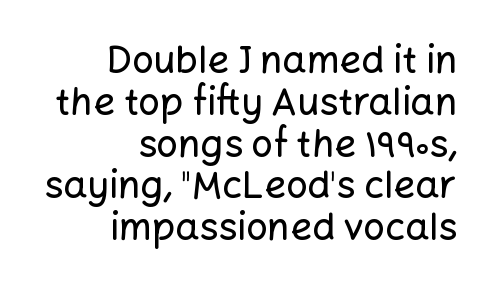
{"serif": "no", "italic": "no", "width": "normal", "stroke_contrast": "low", "x_height": "medium", "monospaced": "no", "underline": "no", "align": "right", "line_spacing": "tight", "line_spacing_ratio": 1.1, "letter_spacing": "normal", "letter_spacing_em": 0.0, "glyph_px": 38}
